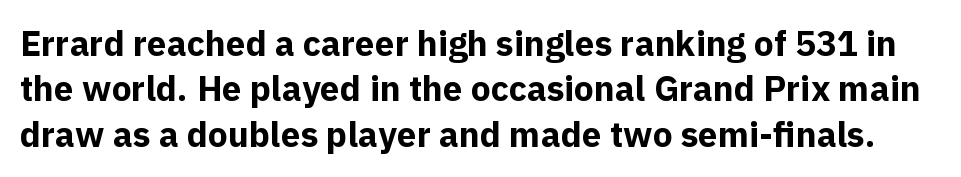
The image shows 35 px bold sans-serif type, upright; set normal line spacing (1.3x), normal letter spacing, not underlined; a medium x-height.
